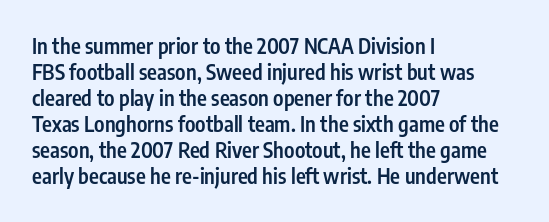
Set as a demibold, roughly 600 on the weight scale. Letter spacing: default. Where is the straight margin? On the left. Designer's note — italics off, roman on. Descenders are the only things crossing below the line.
